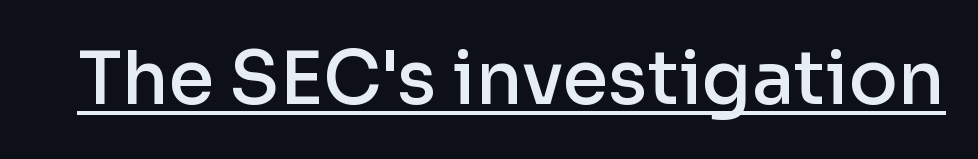
Q: Is the text bold? A: Semi-bold.
Q: Is the text italic (slanted)? A: No, it is upright.
Q: Is the typeface a serif or a sans-serif typeface? A: Sans-serif.
Q: Is the text underlined? A: Yes.
Q: Is the spacing between letters normal or unusually wide? A: Normal.
Q: Width (condensed, normal, or wide)? A: Normal.
Q: Stroke contrast? A: Low.
Q: x-height? A: Medium.
Q: Monospaced? A: No.
